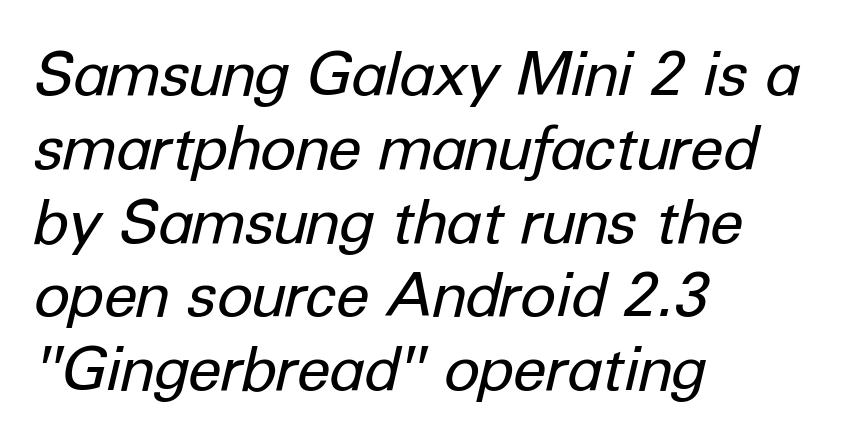
Q: Is the text bold? A: No.
Q: Is the text italic (slanted)? A: Yes, it leans right by about 12 degrees.
Q: Is the text underlined? A: No.
Q: How is the paragraph aligned? A: Left-aligned.
Q: Is the spacing between letters normal or unusually wide? A: Normal.
Q: Width (condensed, normal, or wide)? A: Normal.
Q: Stroke contrast? A: Low.
Q: x-height? A: Medium.
Q: Monospaced? A: No.
